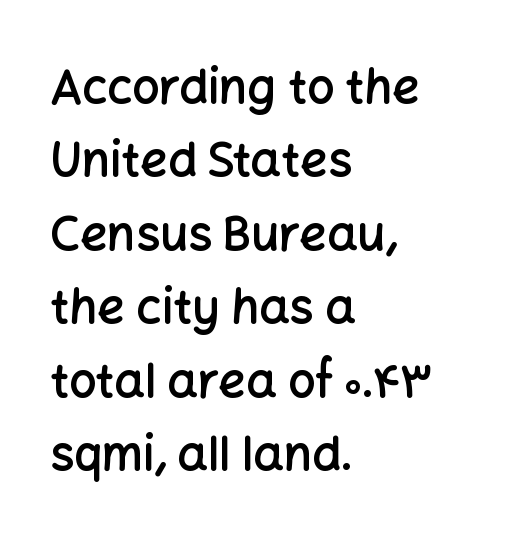
The image shows 48 px semibold sans-serif type, upright; set left-aligned, normal line spacing (1.53x), normal letter spacing, not underlined; low stroke contrast and a medium x-height.
